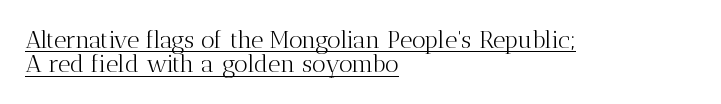
The typeface has the unassuming heft of standard copy or less. Short note: letters normally spaced. Has an underline been added? It has. This block would grow much taller if given ordinary leading; it's compressed now.
